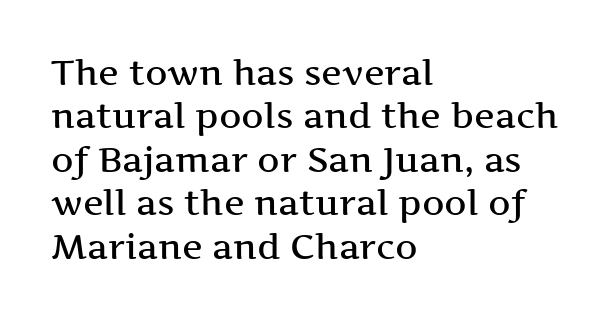
The image shows 35 px wide serif type, upright; set left-aligned, line spacing 1.24x, normal letter spacing, not underlined; medium stroke contrast and a medium x-height.
